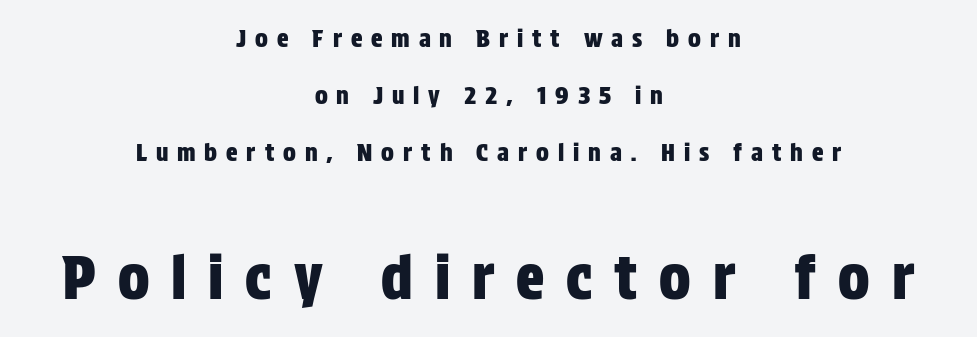
{"serif": "no", "italic": "no", "width": "condensed", "stroke_contrast": "low", "x_height": "large", "monospaced": "no", "underline": "no", "align": "center", "line_spacing": "loose", "line_spacing_ratio": 2.38, "letter_spacing": "wide", "letter_spacing_em": 0.37, "larger_block": "second", "size_ratio": 2.46, "glyph_px": 59}
